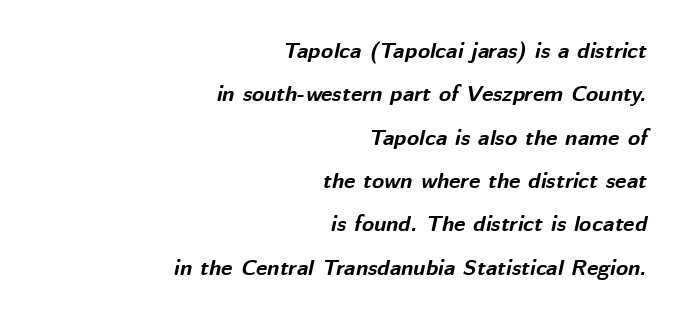
Short and long lines alike share a common ending point at right. These words are printed bold, with thick strokes throughout. The words here are not underlined. Each word holds together tightly as a unit, with standard inter-letter gaps. Leading: increased.
